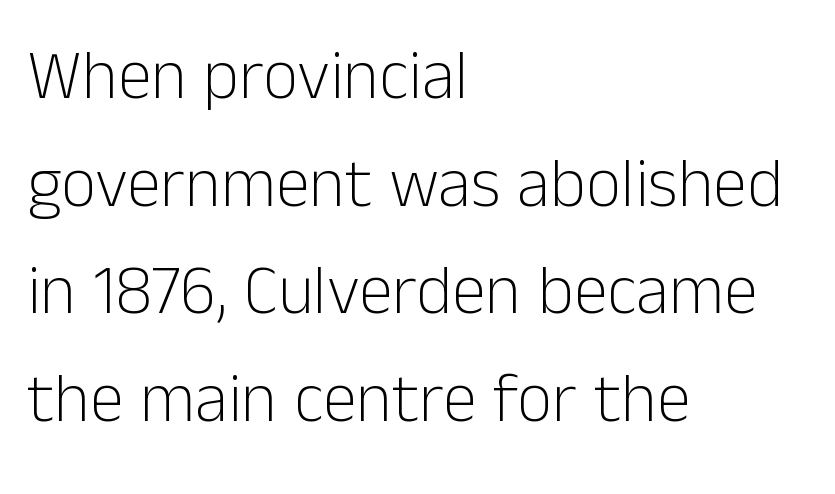
Every stem runs plumb, perpendicular to the baseline. The face used here is rendered with its standard letterfit. No word sits above an underline. Weight: not bold — regular or lighter. A classic flush-left, rag-right setting is used for this passage. Does the type have serifs? No, each stem ends abruptly.
